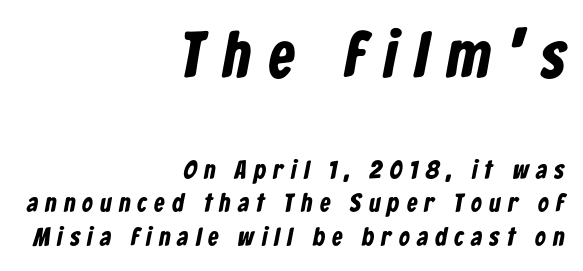
The image shows 65 px bold, condensed sans-serif type; set right-aligned, normal line spacing (1.29x), unusually wide letter spacing (+0.29 em), not underlined; the first (top) block is 2.5x larger; low stroke contrast and a medium x-height.
